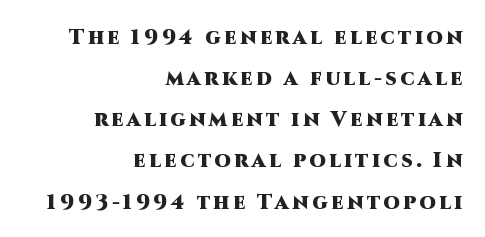
{"italic": "no", "bold": "yes", "underline": "no", "align": "right", "line_spacing": "loose", "line_spacing_ratio": 1.96, "glyph_px": 21}
